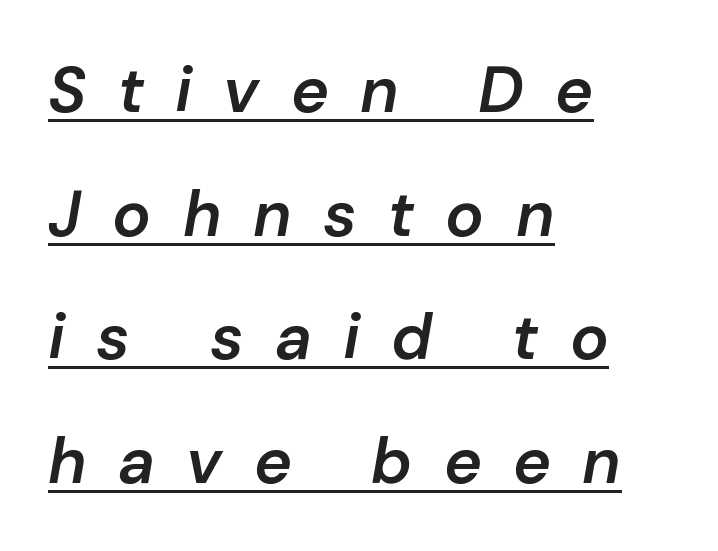
{"italic": "yes", "lean": "right", "slant_degrees": 10, "bold": "semi", "weight": "semibold", "width": "normal", "stroke_contrast": "low", "x_height": "medium", "monospaced": "no", "underline": "yes", "align": "left", "line_spacing": "loose", "line_spacing_ratio": 1.93, "letter_spacing": "wide", "letter_spacing_em": 0.49, "glyph_px": 64}
